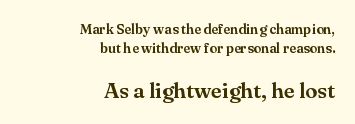
Q: Is the text italic (slanted)? A: No, it is upright.
Q: Is the text underlined? A: No.
Q: How is the paragraph aligned? A: Right-aligned.
Q: Is the spacing between letters normal or unusually wide? A: Normal.
Q: Is the spacing between lines tight, normal or loose? A: Normal.
Q: Which block of text is set in a larger size, the first (top) or the second (bottom)? A: The second (bottom) one.
